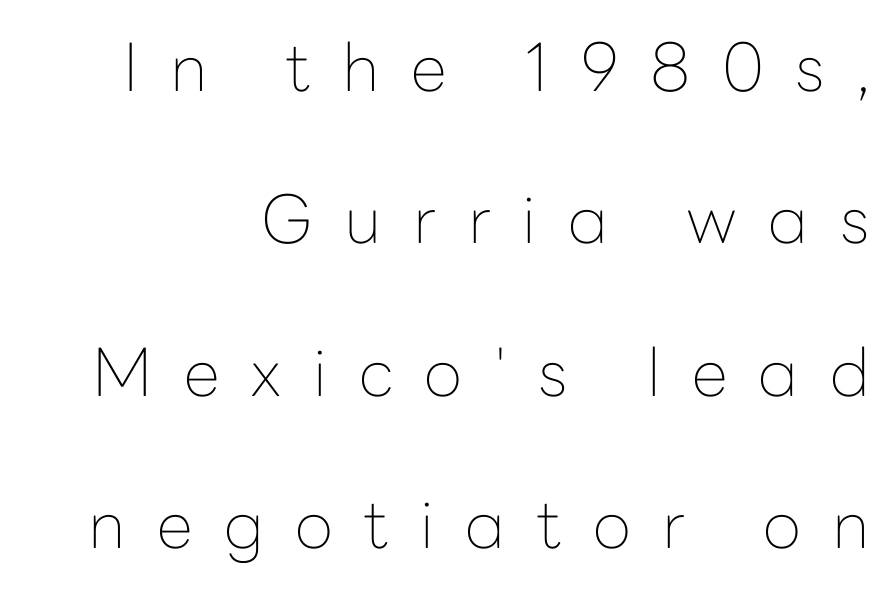
The image shows 66 px thin sans-serif type, upright; set right-aligned, loose line spacing (2.31x), unusually wide letter spacing (+0.48 em), not underlined; low stroke contrast and a medium x-height.
